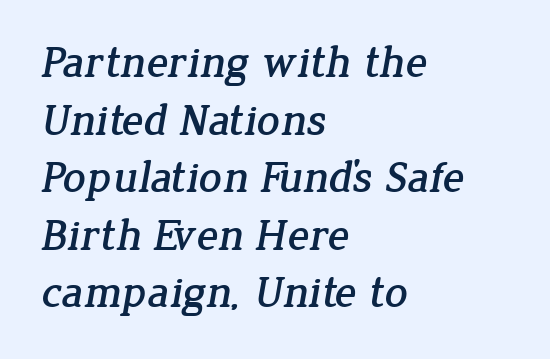
Q: Is the typeface a serif or a sans-serif typeface? A: Serif.
Q: Is the text underlined? A: No.
Q: How is the paragraph aligned? A: Left-aligned.
Q: Is the spacing between letters normal or unusually wide? A: Normal.
Q: Is the spacing between lines tight, normal or loose? A: Normal.
Q: Width (condensed, normal, or wide)? A: Normal.
Q: Stroke contrast? A: Low.
Q: x-height? A: Medium.
Q: Monospaced? A: No.
